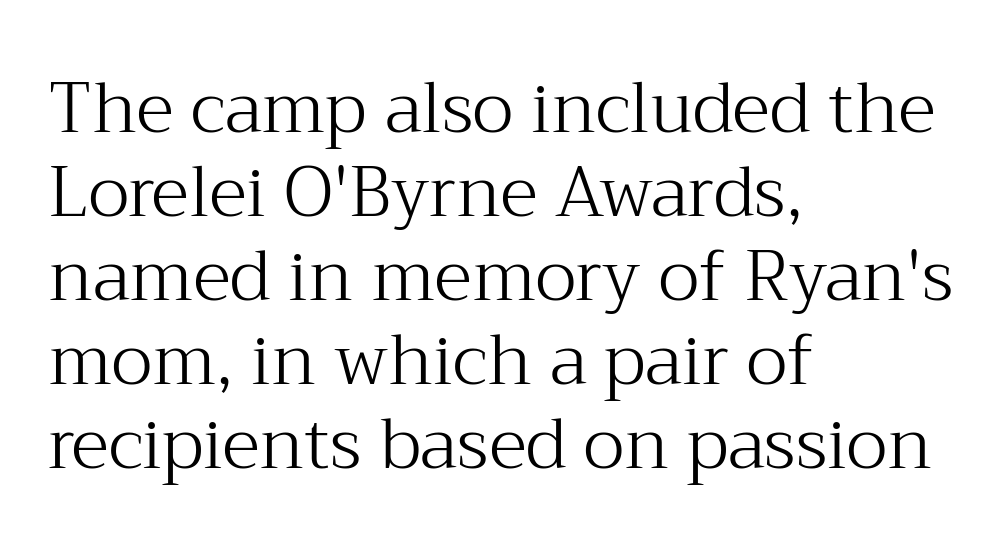
The image shows 70 px light serif type, upright; set left-aligned, line spacing 1.2x, normal letter spacing, not underlined; medium stroke contrast and a medium x-height.
